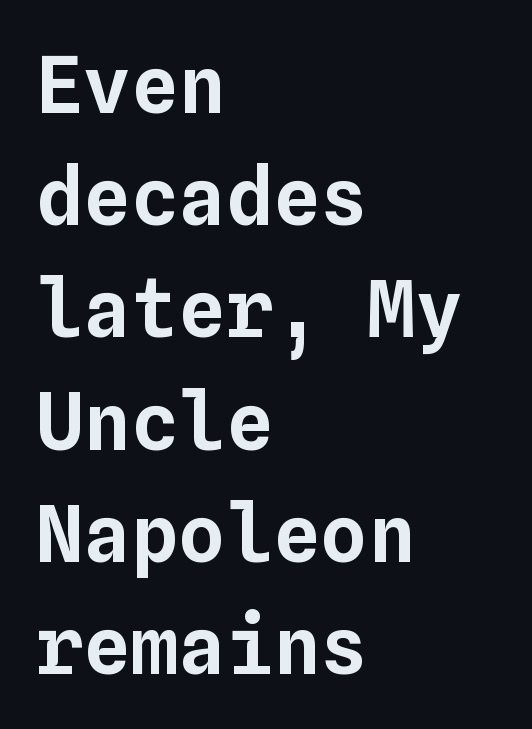
{"italic": "no", "width": "normal", "stroke_contrast": "low", "x_height": "medium", "monospaced": "yes", "underline": "no", "align": "left", "line_spacing": "normal", "line_spacing_ratio": 1.42, "letter_spacing": "normal", "letter_spacing_em": 0.0, "glyph_px": 79}
